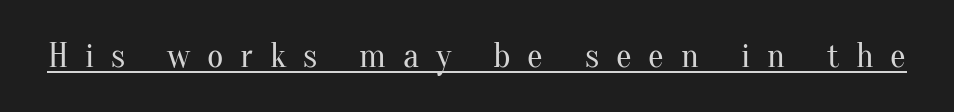
The image shows 35 px regular-weight serif type, upright; set unusually wide letter spacing (+0.48 em), underlined; medium stroke contrast and a small x-height.
